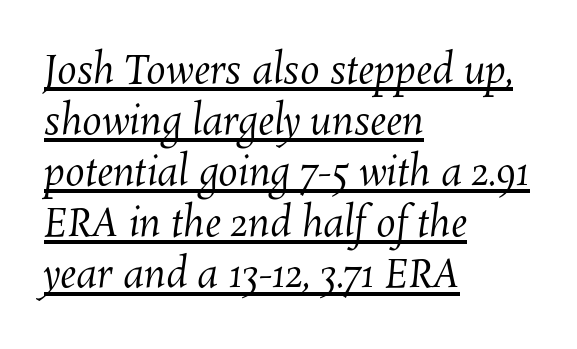
Q: Is the text bold? A: No.
Q: Is the text underlined? A: Yes.
Q: How is the paragraph aligned? A: Left-aligned.
Q: Is the spacing between letters normal or unusually wide? A: Normal.
Q: Is the spacing between lines tight, normal or loose? A: Normal.
Q: Width (condensed, normal, or wide)? A: Normal.
Q: Stroke contrast? A: Medium.
Q: x-height? A: Medium.
Q: Monospaced? A: No.
